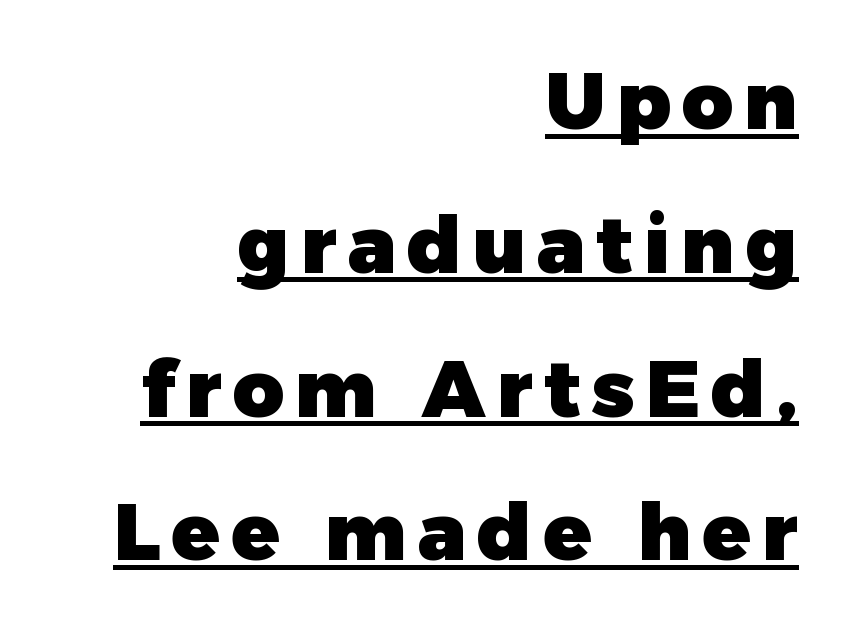
The image shows 79 px heavy sans-serif type, upright; set right-aligned, line spacing 1.82x, underlined; low stroke contrast and a medium x-height.
